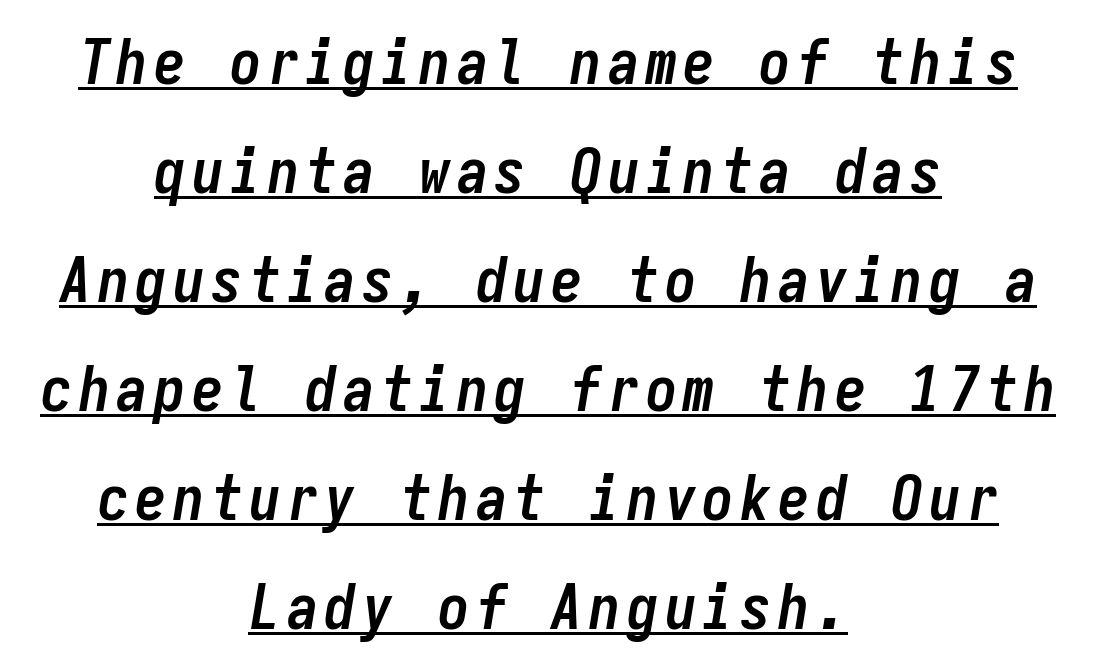
Q: Is the text bold? A: Yes.
Q: Is the text italic (slanted)? A: Yes, it leans right by about 9 degrees.
Q: Is the text underlined? A: Yes.
Q: How is the paragraph aligned? A: Centered.
Q: Width (condensed, normal, or wide)? A: Condensed.
Q: Stroke contrast? A: Low.
Q: x-height? A: Medium.
Q: Monospaced? A: Yes.
